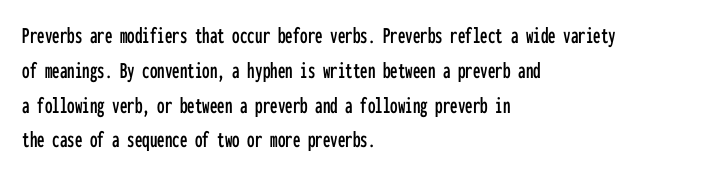
The image shows 24 px text type, upright; set left-aligned, normal line spacing (1.45x), normal letter spacing, not underlined.
